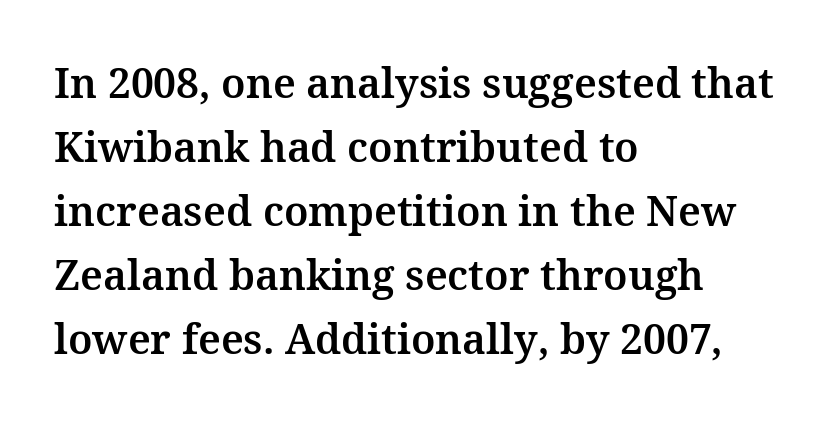
{"serif": "yes", "italic": "no", "width": "normal", "stroke_contrast": "medium", "x_height": "medium", "monospaced": "no", "underline": "no", "align": "left", "line_spacing": "normal", "line_spacing_ratio": 1.56, "letter_spacing": "normal", "letter_spacing_em": 0.0, "glyph_px": 41}
